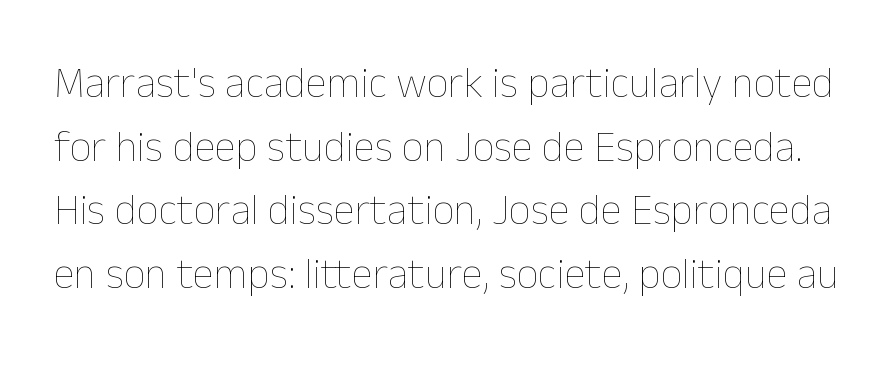
{"italic": "no", "bold": "no", "weight": "thin", "width": "normal", "stroke_contrast": "low", "x_height": "medium", "monospaced": "no", "underline": "no", "line_spacing": "normal", "line_spacing_ratio": 1.48, "letter_spacing": "normal", "letter_spacing_em": 0.0, "glyph_px": 43}
